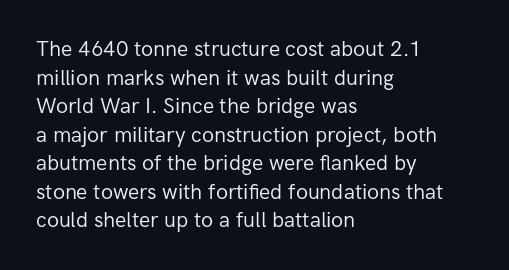
Q: Is the text bold? A: No.
Q: Is the text italic (slanted)? A: No, it is upright.
Q: Is the text underlined? A: No.
Q: How is the paragraph aligned? A: Left-aligned.
Q: Is the spacing between letters normal or unusually wide? A: Normal.
Q: Is the spacing between lines tight, normal or loose? A: Normal.
